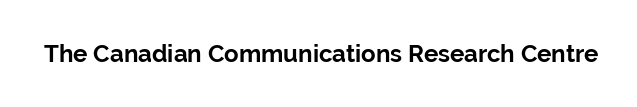
{"italic": "no", "bold": "yes", "underline": "no", "letter_spacing": "normal", "letter_spacing_em": 0.0, "glyph_px": 24}
